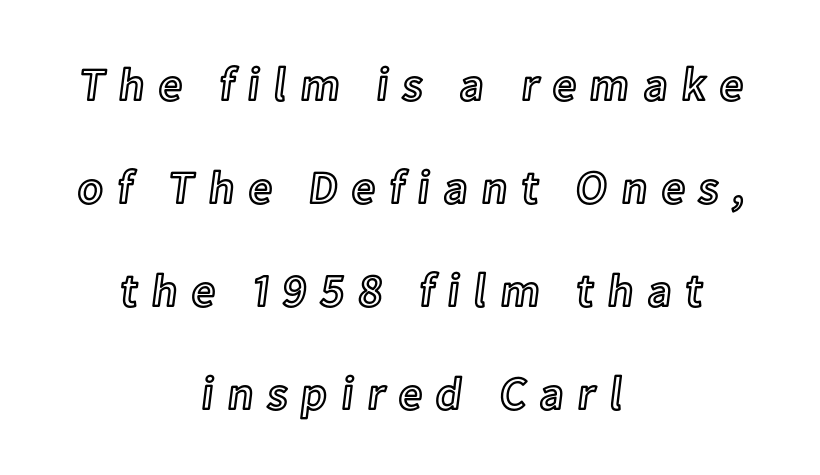
The image shows 47 px text type; set centered, loose line spacing (2.19x), unusually wide letter spacing (+0.29 em), not underlined; a medium x-height.
